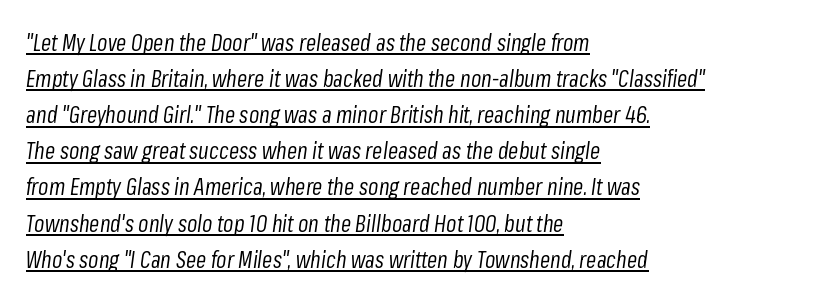
Q: Is the text bold? A: No.
Q: Is the text italic (slanted)? A: Yes, it leans right by about 8 degrees.
Q: Is the text underlined? A: Yes.
Q: How is the paragraph aligned? A: Left-aligned.
Q: Is the spacing between letters normal or unusually wide? A: Normal.
Q: Is the spacing between lines tight, normal or loose? A: Normal.
